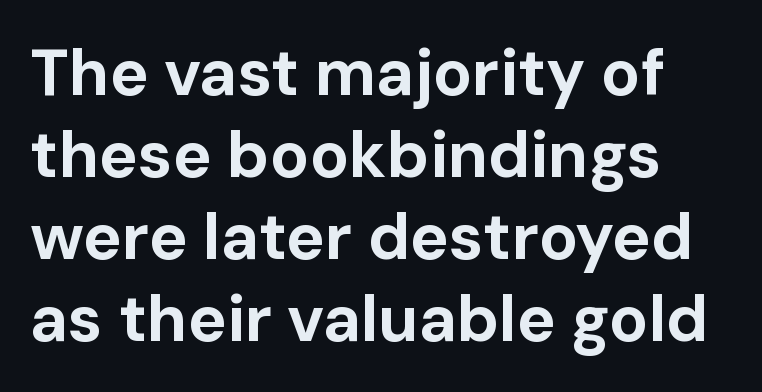
The image shows 65 px bold sans-serif type, upright; set normal line spacing (1.26x), normal letter spacing, not underlined; low stroke contrast and a medium x-height.
